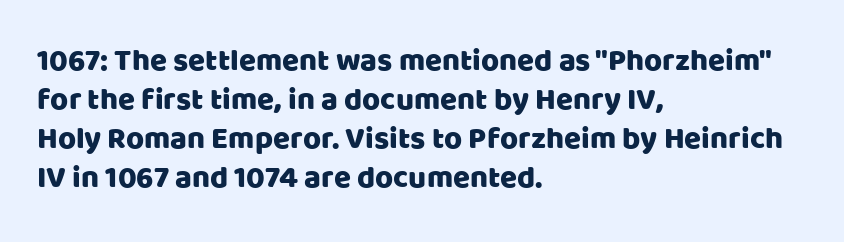
{"serif": "no", "italic": "no", "width": "normal", "stroke_contrast": "low", "x_height": "large", "monospaced": "no", "underline": "no", "align": "left", "line_spacing": "normal", "line_spacing_ratio": 1.26, "letter_spacing": "normal", "letter_spacing_em": 0.0, "glyph_px": 31}
